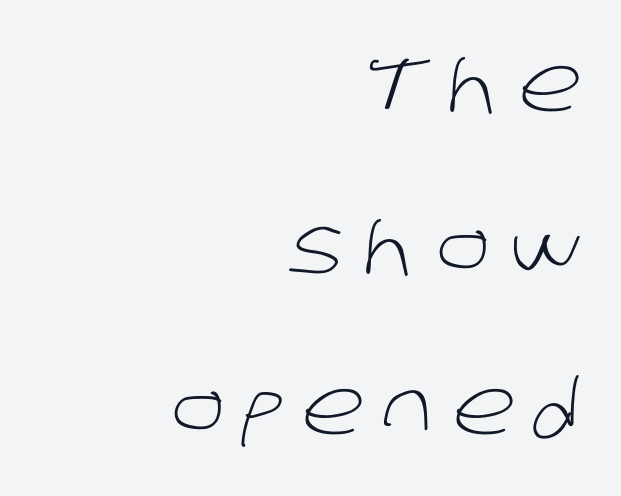
No word sits above an underline. These lines stand farther apart than default settings would place them. Are there feet on the stems? There aren't — it's a sans. Here the designer chose a conventional face with non-uniform glyph widths.
